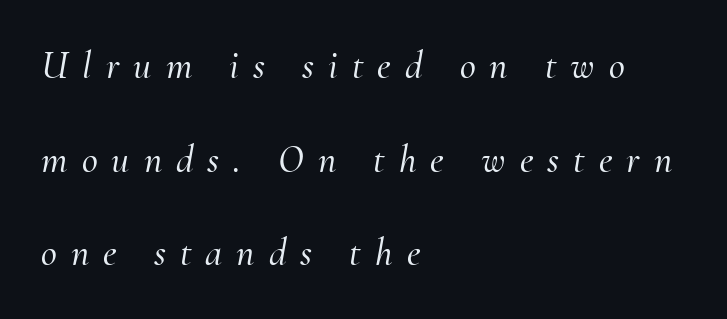
{"serif": "yes", "italic": "yes", "lean": "right", "slant_degrees": 10, "width": "normal", "stroke_contrast": "medium", "x_height": "small", "monospaced": "no", "underline": "no", "align": "left", "line_spacing": "loose", "line_spacing_ratio": 2.4, "letter_spacing": "wide", "letter_spacing_em": 0.36, "glyph_px": 39}
